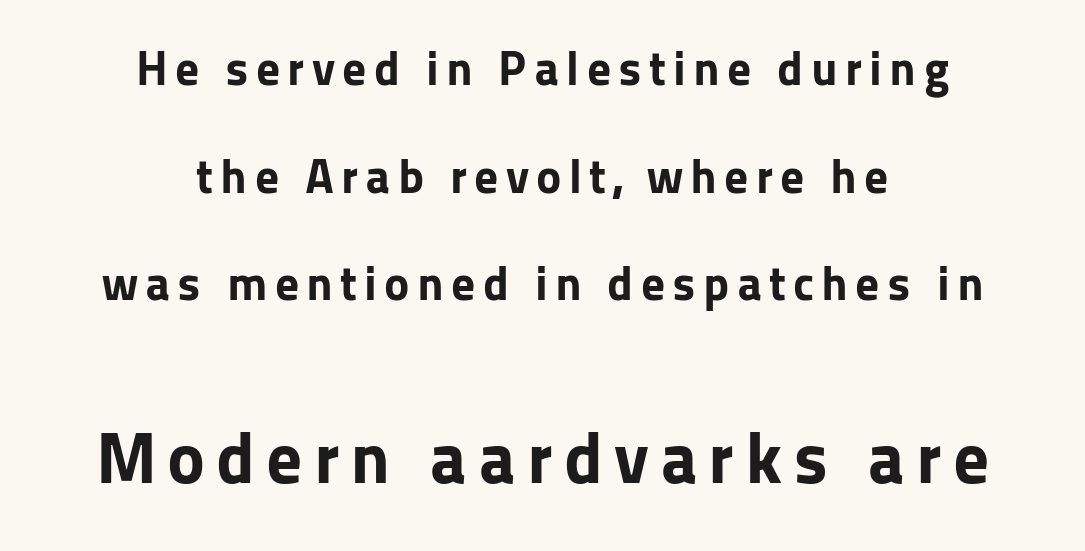
You could not count columns in this text — the font is proportionally spaced. Characters remain perfectly vertical along every line. In terms of leading, this rendering errs on the spacious side. Block two is the big one; block one sits smaller above it. Glance below the letters and you will spot only blank space.
